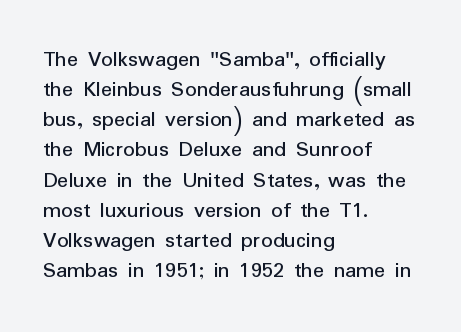
{"italic": "no", "bold": "no", "underline": "no", "align": "left", "line_spacing": "normal", "line_spacing_ratio": 1.31, "letter_spacing": "normal", "letter_spacing_em": 0.0, "glyph_px": 23}
